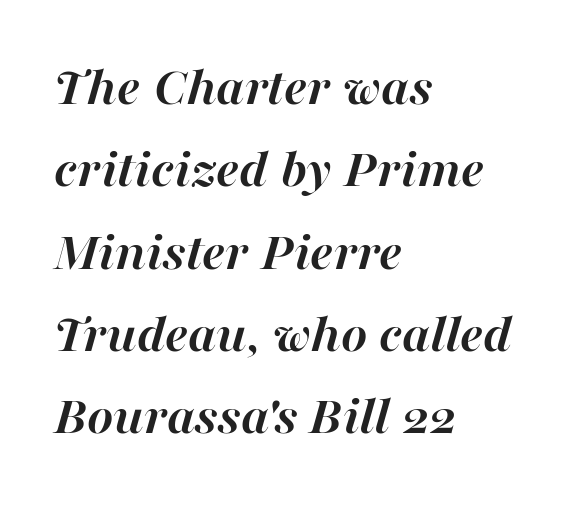
{"italic": "yes", "lean": "right", "slant_degrees": 16, "bold": "yes", "weight": "semibold", "width": "normal", "stroke_contrast": "high", "x_height": "medium", "monospaced": "no", "underline": "no", "align": "left", "line_spacing": "normal", "line_spacing_ratio": 1.47, "letter_spacing": "normal", "letter_spacing_em": 0.0, "glyph_px": 56}
